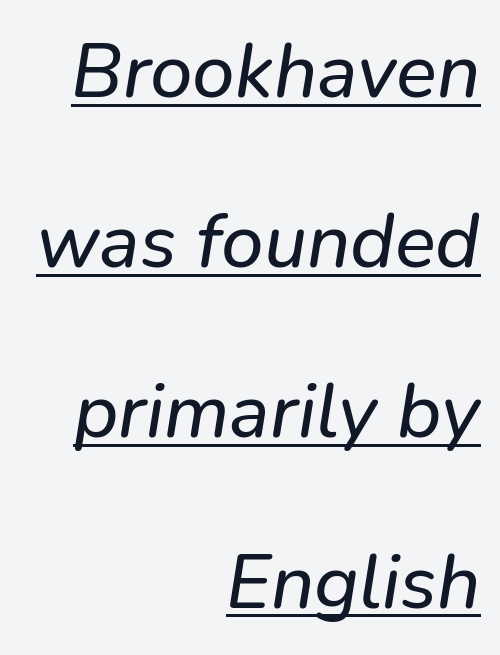
In terms of leading, this rendering errs on the spacious side. Students, note that the glyphs here touch the page at normal intervals. The letters advance in unequal steps, a hallmark of proportional type. This rendering employs a face without finishing strokes, i.e., a sans-serif.
